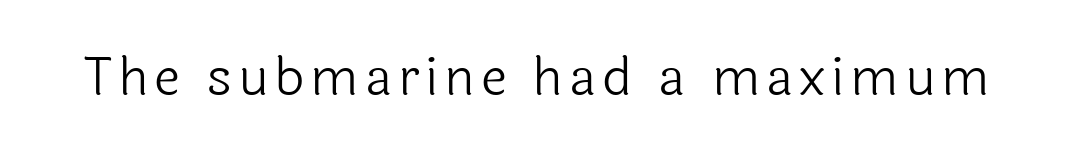
The image shows 53 px light sans-serif type, upright; set not underlined; a medium x-height.
